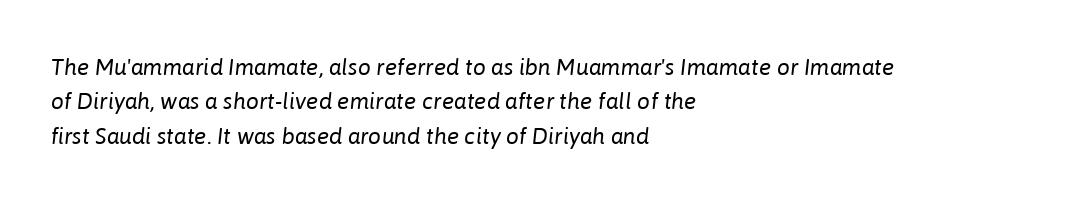
Q: Is the text bold? A: No.
Q: Is the text italic (slanted)? A: Yes, it leans right by about 6 degrees.
Q: Is the text underlined? A: No.
Q: How is the paragraph aligned? A: Left-aligned.
Q: Is the spacing between letters normal or unusually wide? A: Normal.
Q: Is the spacing between lines tight, normal or loose? A: Normal.
